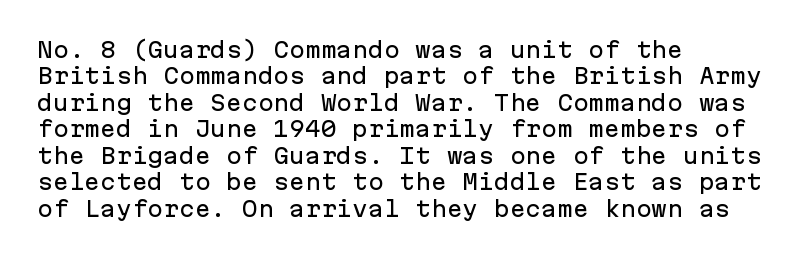
Is there much room between lines? A standard amount, neither cramped nor airy. The line texture is even and compact thanks to regular tracking. In terms of posture, this sample is upright. The paragraph has a hard left edge and a soft right edge. The strip under each line holds only bare page.
